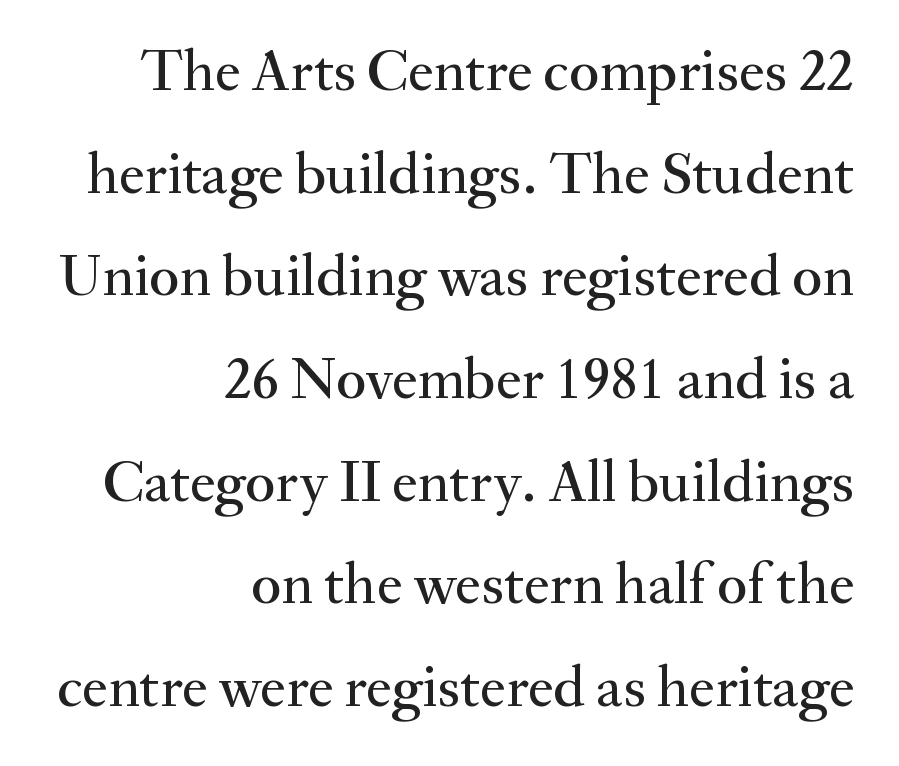
The specimen reads as upright at a glance. Think of a printed novel: that variable character pitch is what you see here. There is no visible air inserted between adjacent glyphs. Bare-footed words on every line.
